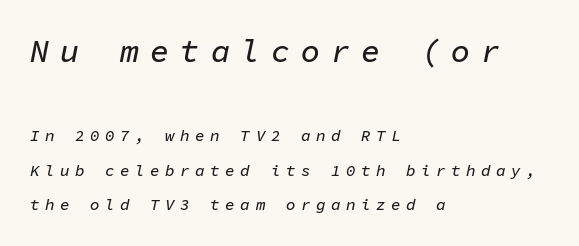
The image shows 32 px text type, italic (leaning right), monospaced; set left-aligned, loose line spacing (2.17x), unusually wide letter spacing (+0.34 em), not underlined; the first (top) block is 2.0x larger; low stroke contrast and a medium x-height.
